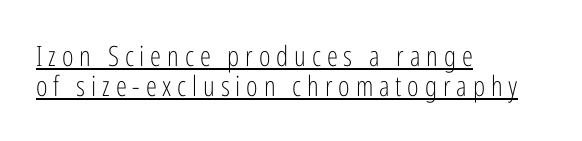
{"serif": "no", "italic": "no", "bold": "no", "weight": "light", "width": "condensed", "stroke_contrast": "low", "x_height": "medium", "monospaced": "no", "underline": "yes", "align": "left", "line_spacing": "tight", "line_spacing_ratio": 1.07, "letter_spacing": "wide", "letter_spacing_em": 0.21, "glyph_px": 28}
